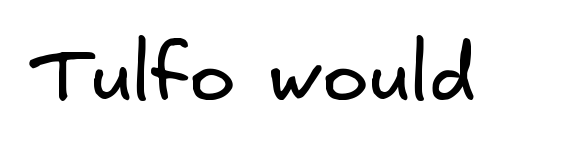
Q: Is the text bold? A: No.
Q: Is the typeface a serif or a sans-serif typeface? A: Sans-serif.
Q: Is the text underlined? A: No.
Q: Is the spacing between letters normal or unusually wide? A: Normal.
Q: Width (condensed, normal, or wide)? A: Normal.
Q: Stroke contrast? A: Low.
Q: x-height? A: Small.
